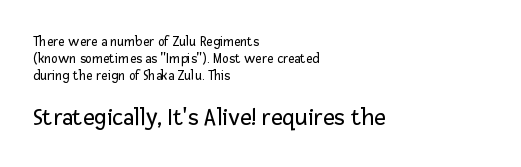
Q: Is the text bold? A: No.
Q: Is the text italic (slanted)? A: No, it is upright.
Q: Is the text underlined? A: No.
Q: How is the paragraph aligned? A: Left-aligned.
Q: Is the spacing between letters normal or unusually wide? A: Normal.
Q: Which block of text is set in a larger size, the first (top) or the second (bottom)? A: The second (bottom) one.
